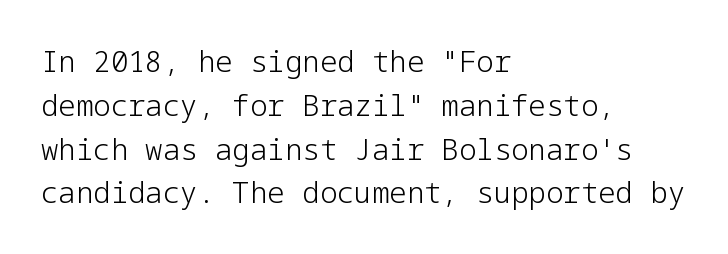
{"serif": "no", "italic": "no", "bold": "no", "weight": "light", "width": "normal", "stroke_contrast": "low", "x_height": "medium", "underline": "no", "align": "left", "line_spacing": "normal", "line_spacing_ratio": 1.51, "letter_spacing": "normal", "letter_spacing_em": 0.0, "glyph_px": 29}
